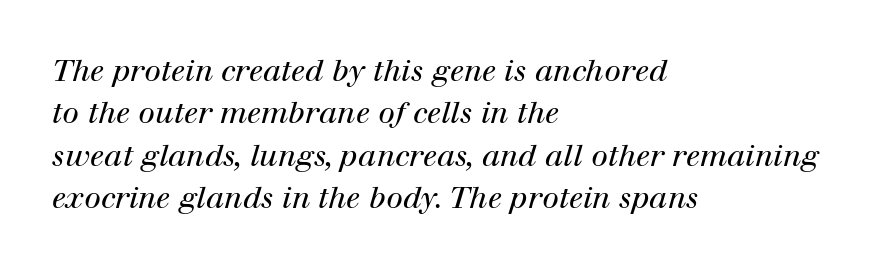
Q: Is the text bold? A: No.
Q: Is the text italic (slanted)? A: Yes, it leans right by about 12 degrees.
Q: Is the typeface a serif or a sans-serif typeface? A: Serif.
Q: Is the text underlined? A: No.
Q: How is the paragraph aligned? A: Left-aligned.
Q: Is the spacing between letters normal or unusually wide? A: Normal.
Q: Is the spacing between lines tight, normal or loose? A: Normal.
Q: Width (condensed, normal, or wide)? A: Normal.
Q: Stroke contrast? A: High.
Q: x-height? A: Medium.
Q: Monospaced? A: No.
